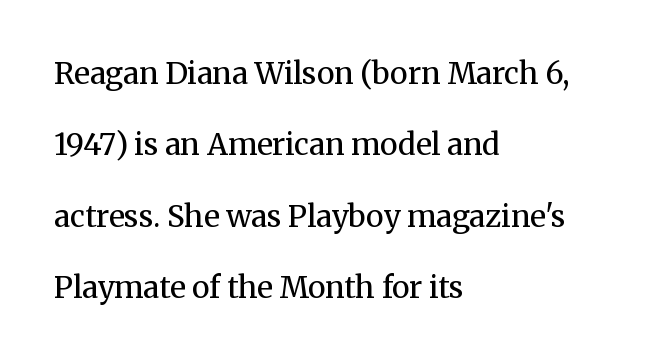
Q: Is the text bold? A: No.
Q: Is the text italic (slanted)? A: No, it is upright.
Q: Is the typeface a serif or a sans-serif typeface? A: Serif.
Q: Is the text underlined? A: No.
Q: How is the paragraph aligned? A: Left-aligned.
Q: Is the spacing between letters normal or unusually wide? A: Normal.
Q: Is the spacing between lines tight, normal or loose? A: Loose.
Q: Width (condensed, normal, or wide)? A: Normal.
Q: Stroke contrast? A: Medium.
Q: x-height? A: Medium.
Q: Monospaced? A: No.
